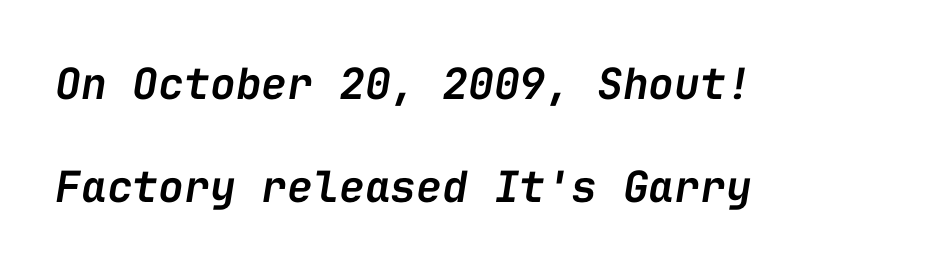
Q: Is the text bold? A: Semi-bold.
Q: Is the text italic (slanted)? A: Yes, it leans right by about 9 degrees.
Q: Is the text underlined? A: No.
Q: How is the paragraph aligned? A: Left-aligned.
Q: Is the spacing between letters normal or unusually wide? A: Normal.
Q: Is the spacing between lines tight, normal or loose? A: Loose.
Q: Width (condensed, normal, or wide)? A: Normal.
Q: Stroke contrast? A: Low.
Q: x-height? A: Medium.
Q: Monospaced? A: Yes.
